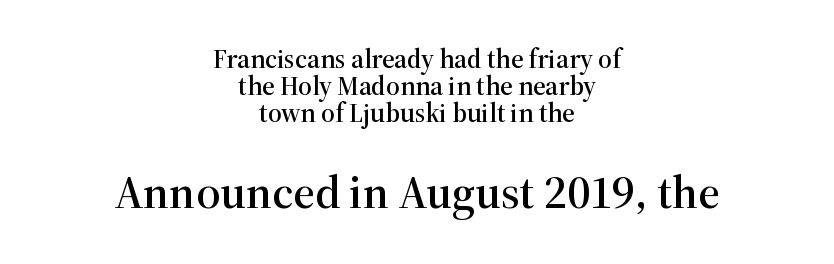
The image shows 47 px serif type, upright; set centered, tight line spacing (1.0x), normal letter spacing, not underlined; the second (bottom) block is 1.74x larger; high stroke contrast and a medium x-height.
